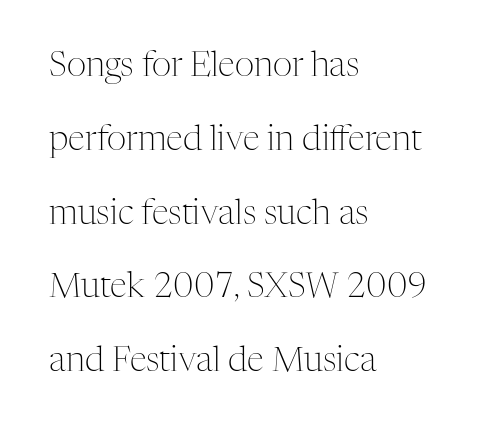
{"serif": "yes", "italic": "no", "bold": "no", "weight": "light", "width": "normal", "stroke_contrast": "medium", "x_height": "medium", "monospaced": "no", "underline": "no", "align": "left", "line_spacing": "loose", "line_spacing_ratio": 2.17, "letter_spacing": "normal", "letter_spacing_em": 0.0, "glyph_px": 34}
